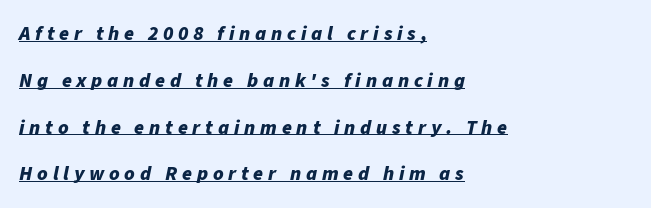
Q: Is the text bold? A: Yes.
Q: Is the text italic (slanted)? A: Yes, it leans right by about 11 degrees.
Q: Is the text underlined? A: Yes.
Q: How is the paragraph aligned? A: Left-aligned.
Q: Is the spacing between letters normal or unusually wide? A: Unusually wide.
Q: Is the spacing between lines tight, normal or loose? A: Loose.
